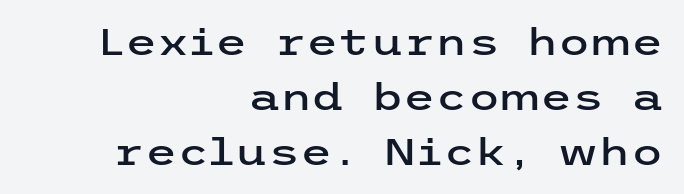
The foot of each line stays bare and open. This sample uses an upright cut, with every glyph sitting square on the baseline. The rows are spaced the way most documents space them. The type family on display is of the sans-serif kind. How are the letters spaced? Ordinarily, with no added tracking.
